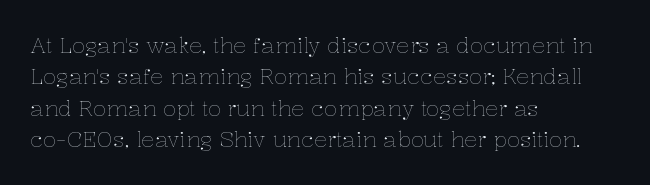
{"italic": "no", "bold": "no", "underline": "no", "align": "left", "line_spacing": "normal", "line_spacing_ratio": 1.43, "letter_spacing": "normal", "letter_spacing_em": 0.0, "glyph_px": 22}
